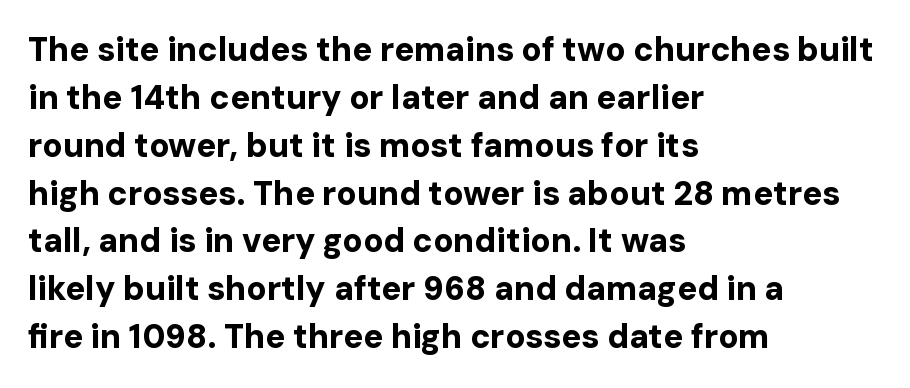
The rendering uses natural spacing where letterforms have individual widths. The rendering keeps characters at their native spacing. The glyphs in this specimen are sans serif. Horizontally, the lines are justified to the leading edge only.
